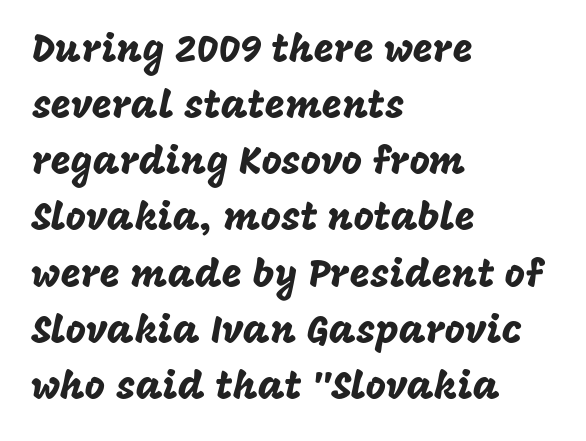
Q: Is the text italic (slanted)? A: Yes.
Q: Is the typeface a serif or a sans-serif typeface? A: Sans-serif.
Q: Is the text underlined? A: No.
Q: How is the paragraph aligned? A: Left-aligned.
Q: Is the spacing between letters normal or unusually wide? A: Normal.
Q: Is the spacing between lines tight, normal or loose? A: Normal.
Q: Width (condensed, normal, or wide)? A: Normal.
Q: Stroke contrast? A: Low.
Q: x-height? A: Large.
Q: Monospaced? A: No.
